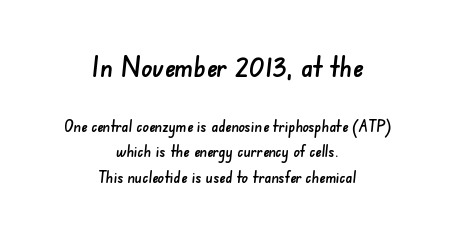
{"serif": "no", "width": "normal", "stroke_contrast": "low", "x_height": "small", "monospaced": "no", "underline": "no", "align": "center", "line_spacing": "normal", "line_spacing_ratio": 1.59, "letter_spacing": "normal", "letter_spacing_em": 0.0, "larger_block": "first", "size_ratio": 1.75, "glyph_px": 28}
